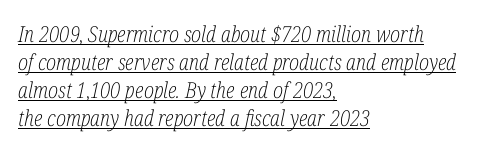
The image shows 22 px text type, italic (leaning right); set left-aligned, normal line spacing (1.28x), normal letter spacing, underlined.
